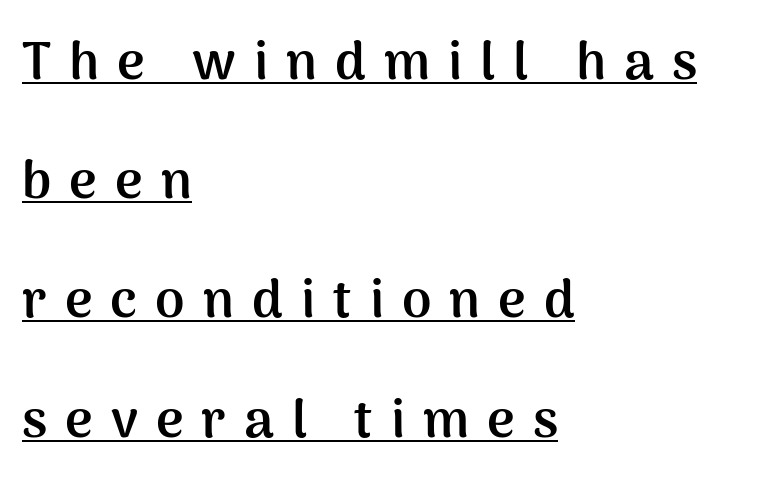
Q: Is the text bold? A: Yes.
Q: Is the text italic (slanted)? A: No, it is upright.
Q: Is the typeface a serif or a sans-serif typeface? A: Sans-serif.
Q: Is the text underlined? A: Yes.
Q: How is the paragraph aligned? A: Left-aligned.
Q: Is the spacing between letters normal or unusually wide? A: Unusually wide.
Q: Is the spacing between lines tight, normal or loose? A: Loose.
Q: Width (condensed, normal, or wide)? A: Normal.
Q: Stroke contrast? A: Medium.
Q: x-height? A: Medium.
Q: Monospaced? A: No.
